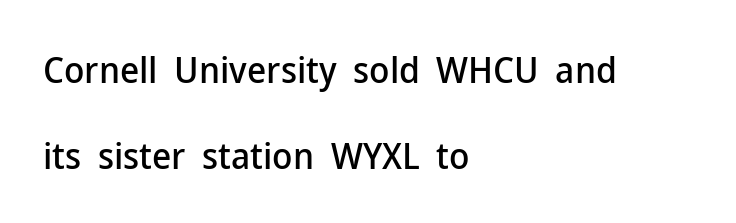
Q: Is the text italic (slanted)? A: No, it is upright.
Q: Is the typeface a serif or a sans-serif typeface? A: Sans-serif.
Q: Is the text underlined? A: No.
Q: How is the paragraph aligned? A: Left-aligned.
Q: Is the spacing between letters normal or unusually wide? A: Normal.
Q: Is the spacing between lines tight, normal or loose? A: Loose.
Q: Width (condensed, normal, or wide)? A: Normal.
Q: Stroke contrast? A: Low.
Q: x-height? A: Medium.
Q: Monospaced? A: No.
